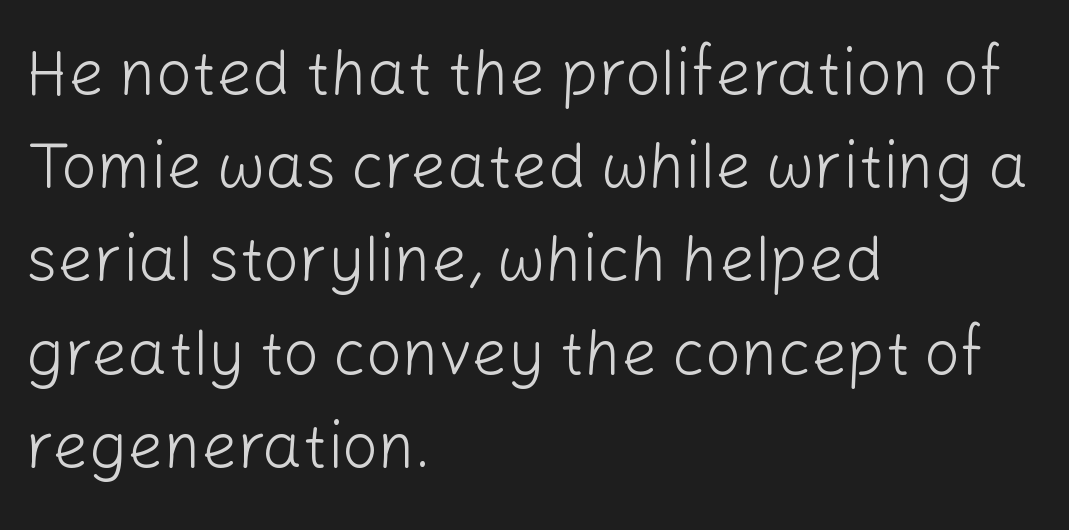
The image shows 63 px light sans-serif type, upright; set left-aligned, normal line spacing (1.48x), normal letter spacing, not underlined; low stroke contrast and a medium x-height.
